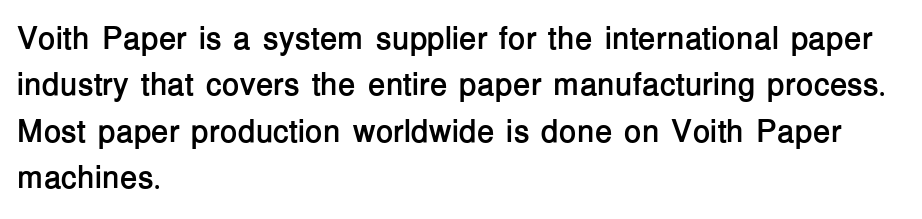
The image shows 32 px semibold sans-serif type, upright; set left-aligned, normal line spacing (1.45x), normal letter spacing, not underlined; low stroke contrast and a medium x-height.
